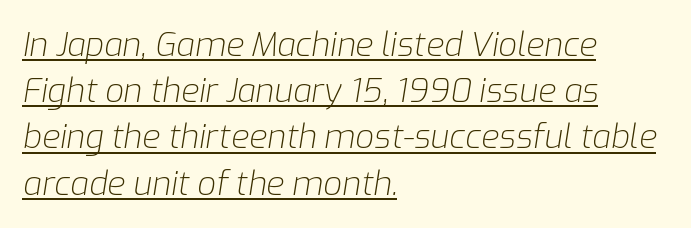
{"italic": "yes", "lean": "right", "slant_degrees": 9, "bold": "no", "weight": "light", "width": "normal", "stroke_contrast": "low", "x_height": "medium", "monospaced": "no", "underline": "yes", "align": "left", "line_spacing": "normal", "line_spacing_ratio": 1.4, "letter_spacing": "normal", "letter_spacing_em": 0.0, "glyph_px": 33}
